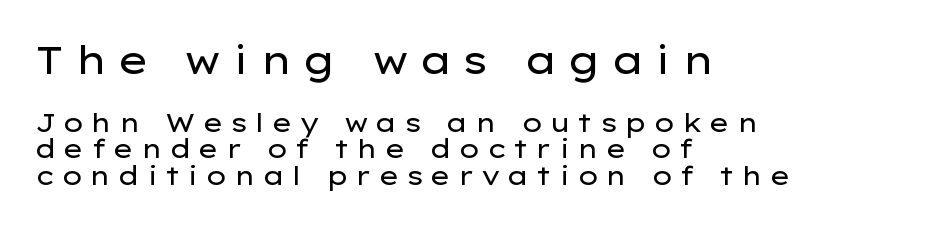
Character size in the leading block exceeds that of the trailing block. The letters stand straight up with perfectly vertical stems. Plain, unruled lines of type. A student would call this left alignment; a typographer would say flush left, rag right. In terms of letterspacing, this is a distinctly airy, spread setting. Leading is clearly below the norm, producing a dense column.
